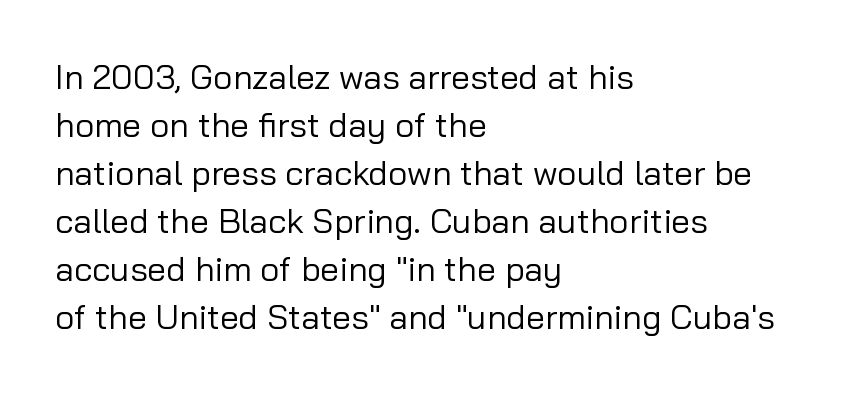
Q: Is the text bold? A: No.
Q: Is the text italic (slanted)? A: No, it is upright.
Q: Is the typeface a serif or a sans-serif typeface? A: Sans-serif.
Q: Is the text underlined? A: No.
Q: How is the paragraph aligned? A: Left-aligned.
Q: Is the spacing between letters normal or unusually wide? A: Normal.
Q: Is the spacing between lines tight, normal or loose? A: Normal.
Q: Width (condensed, normal, or wide)? A: Normal.
Q: Stroke contrast? A: Low.
Q: x-height? A: Medium.
Q: Monospaced? A: No.
